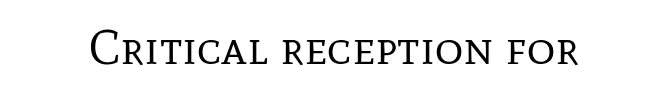
{"serif": "yes", "italic": "no", "bold": "no", "weight": "regular", "width": "normal", "stroke_contrast": "low", "x_height": "medium", "monospaced": "no", "underline": "no", "letter_spacing": "normal", "letter_spacing_em": 0.0, "glyph_px": 49}
